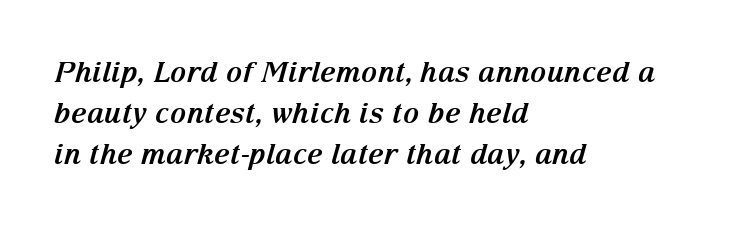
The type is set solid horizontally, with unmodified tracking. Bold? Absolutely — the strokes are thick and heavy. Leading matches the norm, producing a regular column. Yep, that's italic — everything's leaning.
